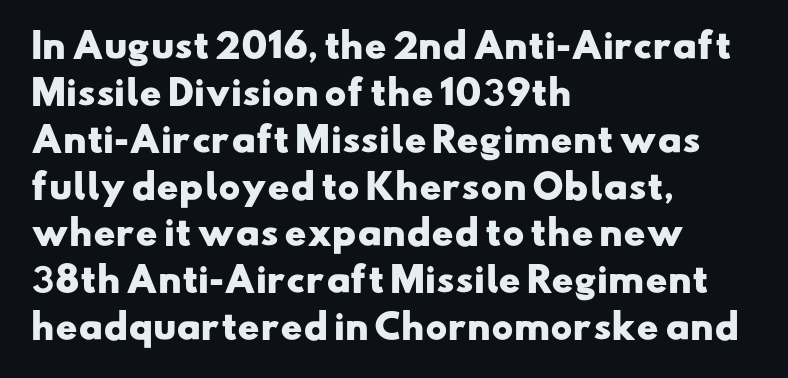
Q: Is the text bold? A: Yes.
Q: Is the typeface a serif or a sans-serif typeface? A: Sans-serif.
Q: Is the text underlined? A: No.
Q: How is the paragraph aligned? A: Left-aligned.
Q: Is the spacing between letters normal or unusually wide? A: Normal.
Q: Is the spacing between lines tight, normal or loose? A: Normal.
Q: Width (condensed, normal, or wide)? A: Wide.
Q: Stroke contrast? A: Low.
Q: x-height? A: Small.
Q: Monospaced? A: No.
